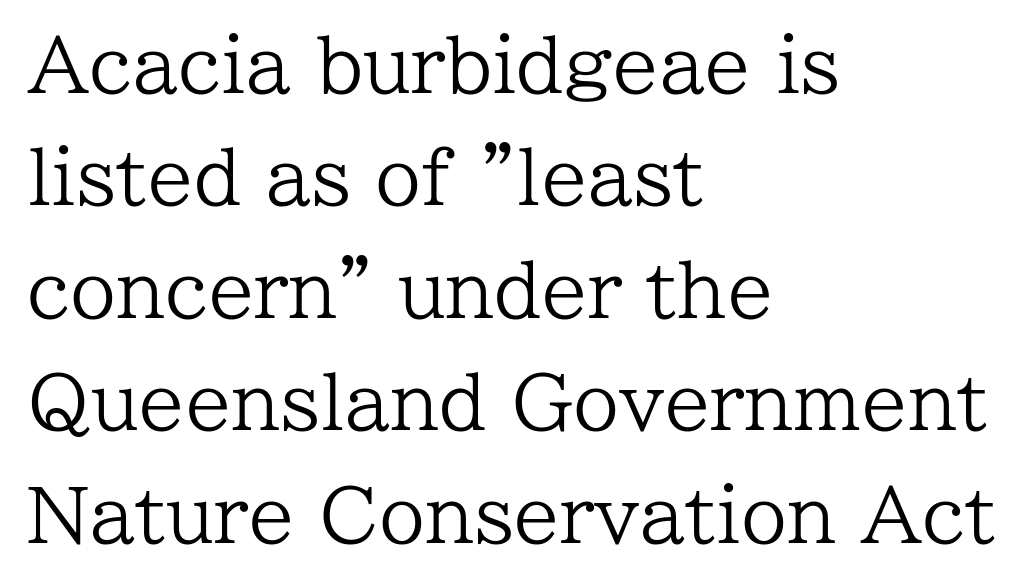
Q: Is the text bold? A: No.
Q: Is the text italic (slanted)? A: No, it is upright.
Q: Is the typeface a serif or a sans-serif typeface? A: Serif.
Q: Is the text underlined? A: No.
Q: How is the paragraph aligned? A: Left-aligned.
Q: Is the spacing between letters normal or unusually wide? A: Normal.
Q: Is the spacing between lines tight, normal or loose? A: Normal.
Q: Width (condensed, normal, or wide)? A: Normal.
Q: Stroke contrast? A: Low.
Q: x-height? A: Medium.
Q: Monospaced? A: No.
